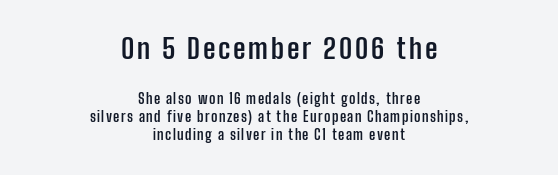
Notice how descenders clear the ascenders below comfortably — that's standard leading. The rendering shrinks the type as you move from the upper chunk to the lower. Unlike italic type, these characters show no tilt at all. Decoration check: the copy has no underline.
